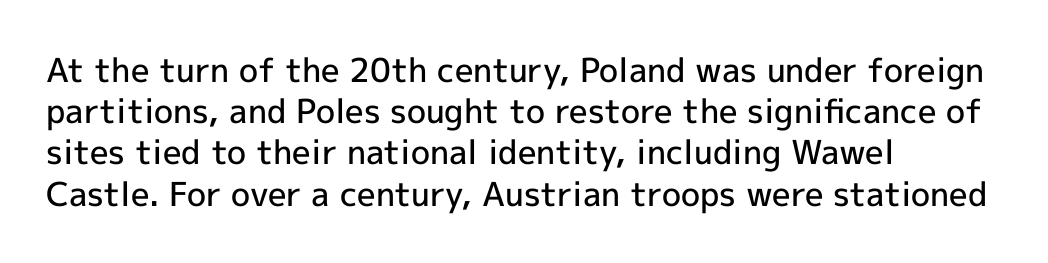
Q: Is the text bold? A: Semi-bold.
Q: Is the text italic (slanted)? A: No, it is upright.
Q: Is the typeface a serif or a sans-serif typeface? A: Sans-serif.
Q: Is the text underlined? A: No.
Q: How is the paragraph aligned? A: Left-aligned.
Q: Is the spacing between letters normal or unusually wide? A: Normal.
Q: Is the spacing between lines tight, normal or loose? A: Normal.
Q: Width (condensed, normal, or wide)? A: Normal.
Q: x-height? A: Medium.
Q: Monospaced? A: No.
